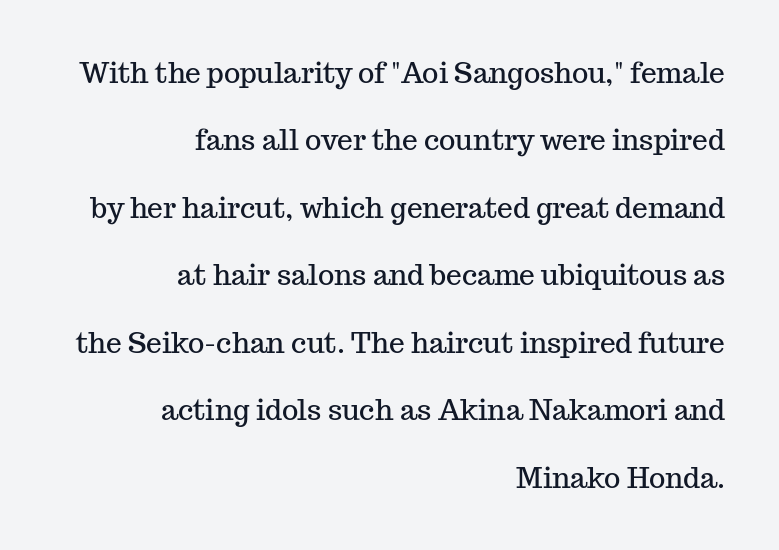
The image shows 28 px serif type, upright; set right-aligned, loose line spacing (2.41x), normal letter spacing, not underlined; medium stroke contrast and a medium x-height.
